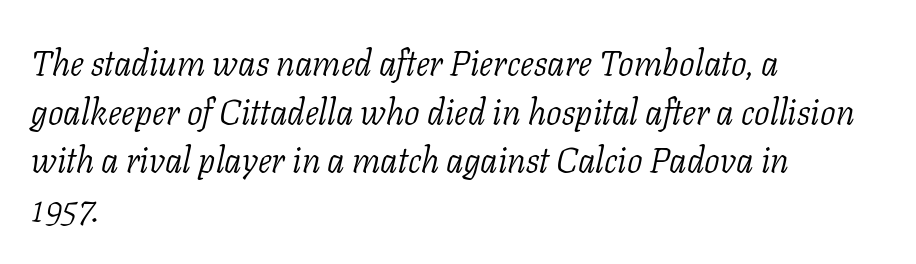
The image shows 35 px light serif type, italic (leaning right); set left-aligned, normal line spacing (1.39x), normal letter spacing, not underlined; low stroke contrast and a medium x-height.
